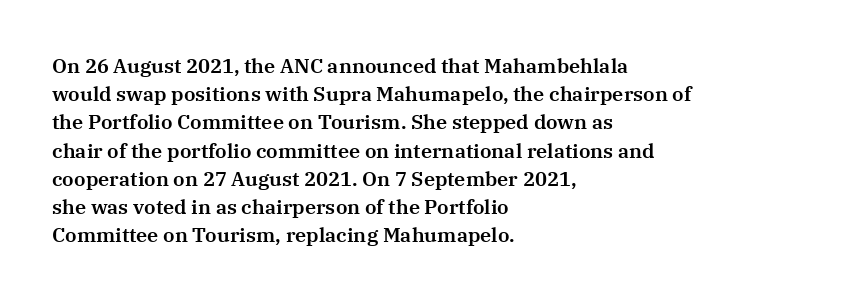
The image shows 20 px text type, upright; set left-aligned, normal line spacing (1.41x), normal letter spacing, not underlined.
